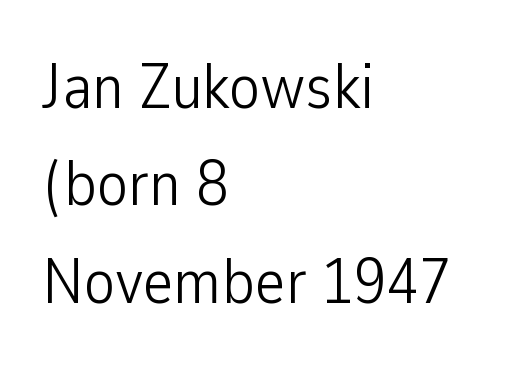
{"serif": "no", "italic": "no", "bold": "no", "weight": "light", "width": "condensed", "stroke_contrast": "low", "x_height": "medium", "monospaced": "no", "underline": "no", "align": "left", "line_spacing": "normal", "line_spacing_ratio": 1.5, "letter_spacing": "normal", "letter_spacing_em": 0.0, "glyph_px": 65}
